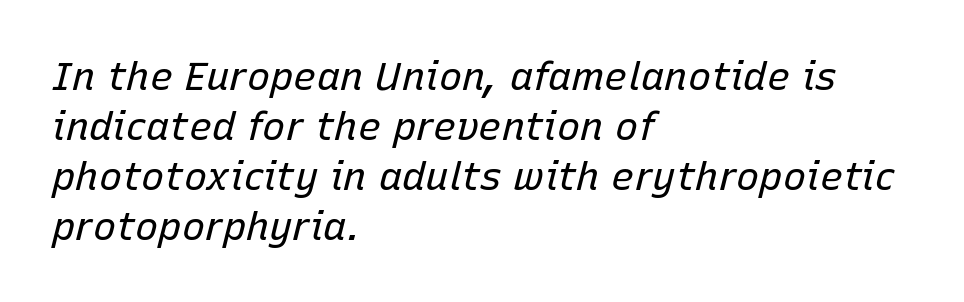
Q: Is the text bold? A: No.
Q: Is the text italic (slanted)? A: Yes, it leans right by about 15 degrees.
Q: Is the text underlined? A: No.
Q: How is the paragraph aligned? A: Left-aligned.
Q: Is the spacing between letters normal or unusually wide? A: Normal.
Q: Is the spacing between lines tight, normal or loose? A: Normal.
Q: Width (condensed, normal, or wide)? A: Normal.
Q: Stroke contrast? A: Low.
Q: x-height? A: Medium.
Q: Monospaced? A: No.
